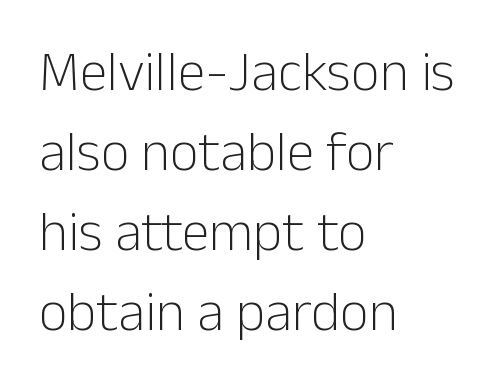
Q: Is the text bold? A: No.
Q: Is the text italic (slanted)? A: No, it is upright.
Q: Is the typeface a serif or a sans-serif typeface? A: Sans-serif.
Q: Is the text underlined? A: No.
Q: How is the paragraph aligned? A: Left-aligned.
Q: Is the spacing between letters normal or unusually wide? A: Normal.
Q: Is the spacing between lines tight, normal or loose? A: Normal.
Q: Width (condensed, normal, or wide)? A: Normal.
Q: Stroke contrast? A: Low.
Q: x-height? A: Medium.
Q: Monospaced? A: No.
